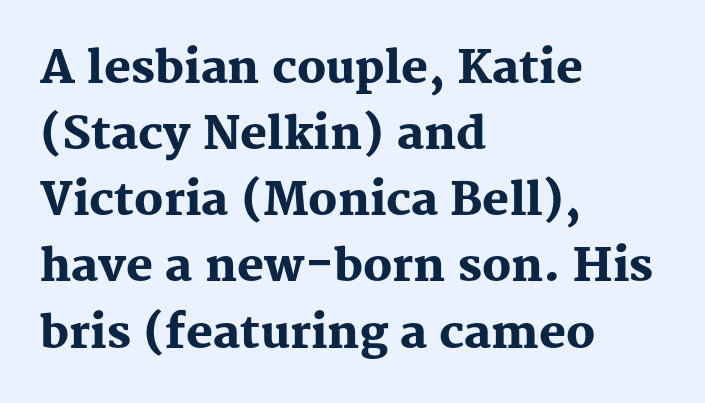
Q: Is the text bold? A: Yes.
Q: Is the text italic (slanted)? A: No, it is upright.
Q: Is the typeface a serif or a sans-serif typeface? A: Serif.
Q: Is the text underlined? A: No.
Q: How is the paragraph aligned? A: Left-aligned.
Q: Is the spacing between letters normal or unusually wide? A: Normal.
Q: Is the spacing between lines tight, normal or loose? A: Normal.
Q: Width (condensed, normal, or wide)? A: Normal.
Q: Stroke contrast? A: Medium.
Q: x-height? A: Medium.
Q: Monospaced? A: No.
